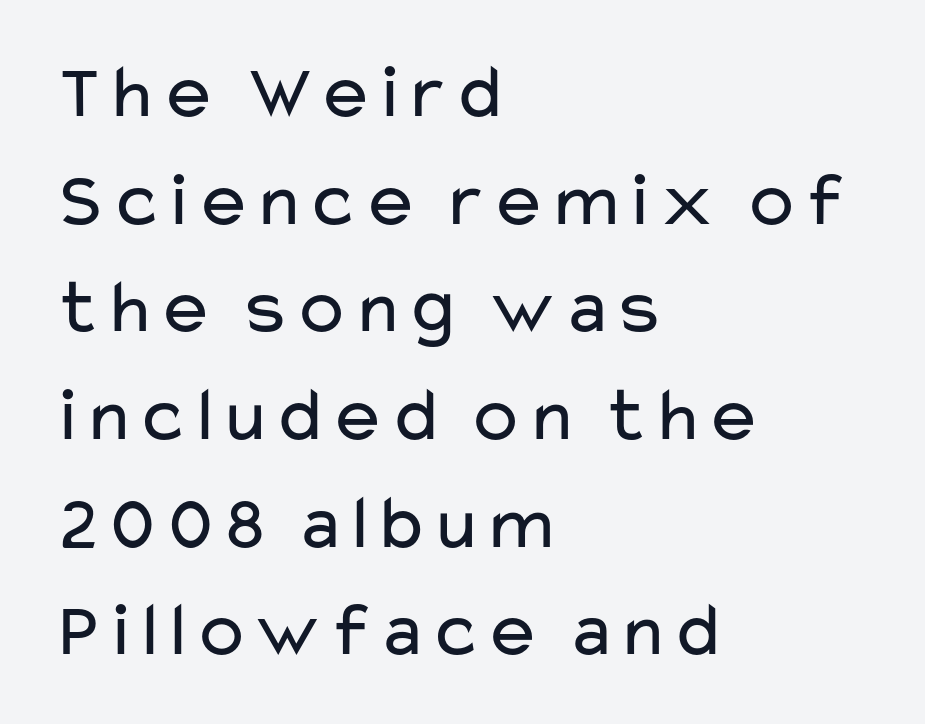
Q: Is the text bold? A: No.
Q: Is the text italic (slanted)? A: No, it is upright.
Q: Is the typeface a serif or a sans-serif typeface? A: Sans-serif.
Q: Is the text underlined? A: No.
Q: How is the paragraph aligned? A: Left-aligned.
Q: Is the spacing between letters normal or unusually wide? A: Normal.
Q: Is the spacing between lines tight, normal or loose? A: Normal.
Q: Width (condensed, normal, or wide)? A: Wide.
Q: Stroke contrast? A: Low.
Q: x-height? A: Medium.
Q: Monospaced? A: No.
